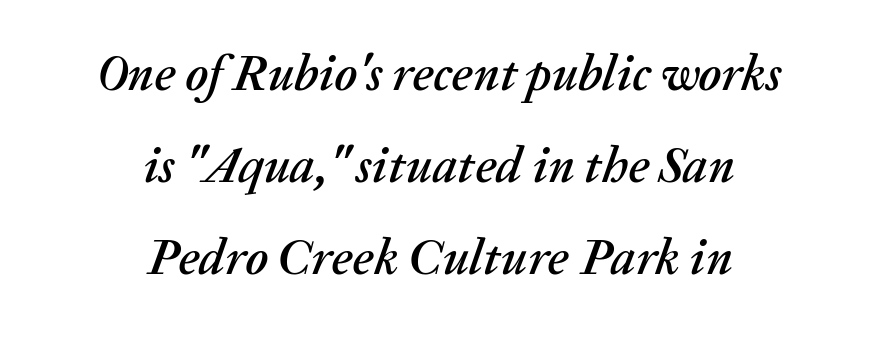
Q: Is the text italic (slanted)? A: Yes, it leans right by about 20 degrees.
Q: Is the text underlined? A: No.
Q: How is the paragraph aligned? A: Centered.
Q: Is the spacing between letters normal or unusually wide? A: Normal.
Q: Width (condensed, normal, or wide)? A: Normal.
Q: Stroke contrast? A: Medium.
Q: x-height? A: Medium.
Q: Monospaced? A: No.
